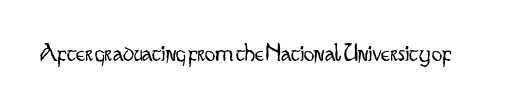
Q: Is the text bold? A: No.
Q: Is the text italic (slanted)? A: No, it is upright.
Q: Is the text underlined? A: No.
Q: Is the spacing between letters normal or unusually wide? A: Normal.
